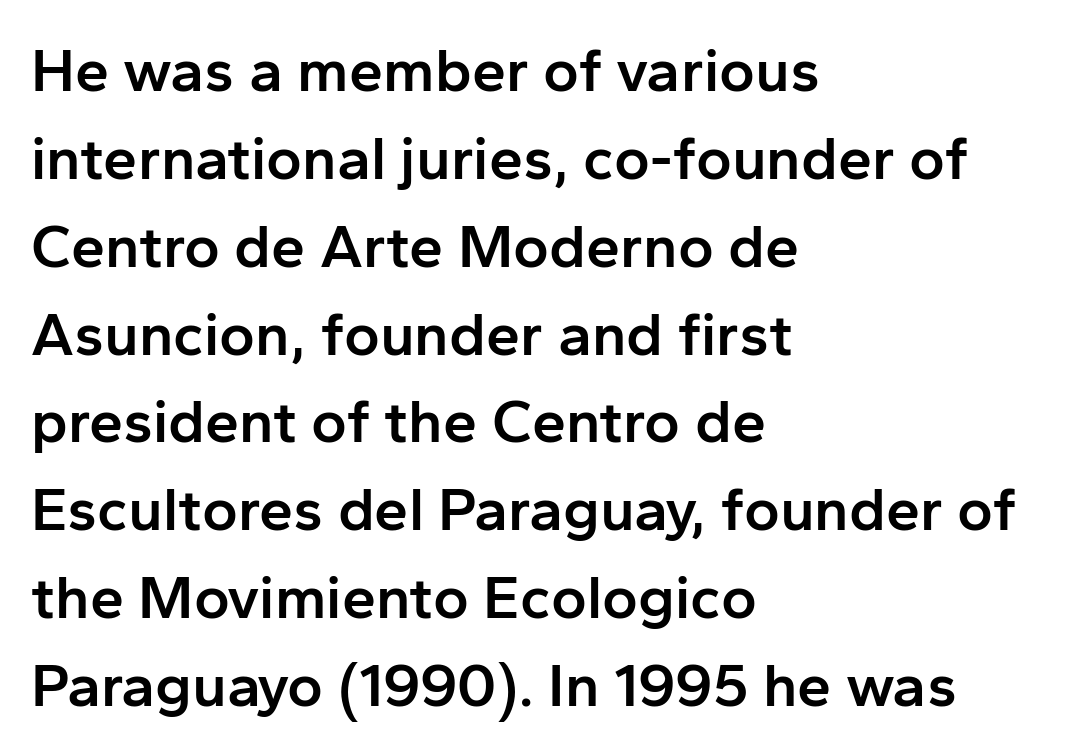
The image shows 61 px semibold sans-serif type, upright; set left-aligned, normal line spacing (1.44x), normal letter spacing, not underlined; low stroke contrast and a medium x-height.
